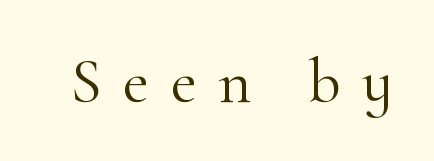
The image shows 64 px light serif type, upright; set unusually wide letter spacing (+0.33 em), not underlined; high stroke contrast and a small x-height.
